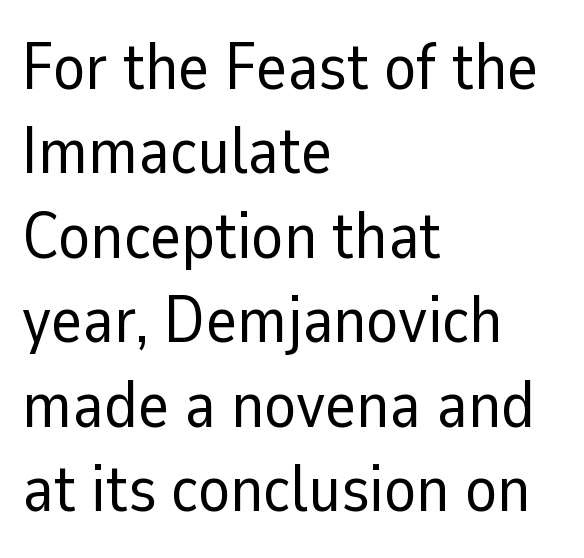
The image shows 66 px regular-weight sans-serif type, upright; set left-aligned, normal line spacing (1.28x), normal letter spacing, not underlined; low stroke contrast and a medium x-height.
